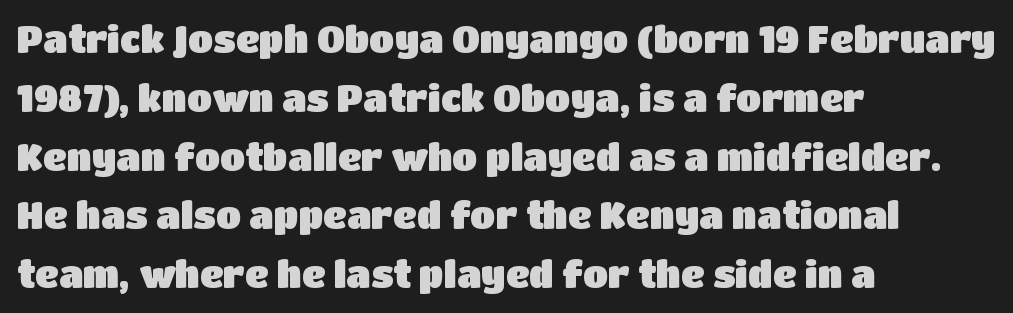
What's the leading like? Ordinary, nothing unusual. The gaps between neighbouring characters are ordinary and unremarkable. Character widths vary here, with narrow letters taking less room than wide ones. Short and long lines alike share a common starting point at left. The letters carry no serifs — their stems end cleanly without finishing strokes. A clean baseline with only descenders dipping below it.
